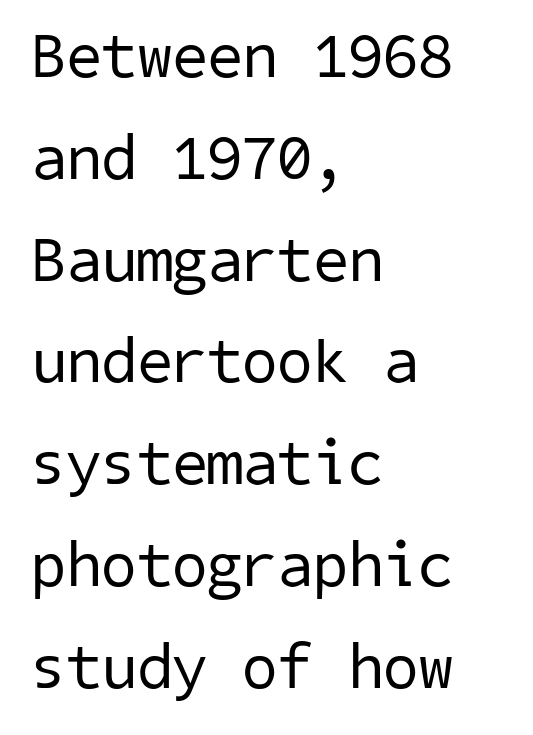
Q: Is the text bold? A: No.
Q: Is the typeface a serif or a sans-serif typeface? A: Sans-serif.
Q: Is the text underlined? A: No.
Q: How is the paragraph aligned? A: Left-aligned.
Q: Is the spacing between letters normal or unusually wide? A: Normal.
Q: Is the spacing between lines tight, normal or loose? A: Normal.
Q: Width (condensed, normal, or wide)? A: Normal.
Q: Stroke contrast? A: Low.
Q: x-height? A: Medium.
